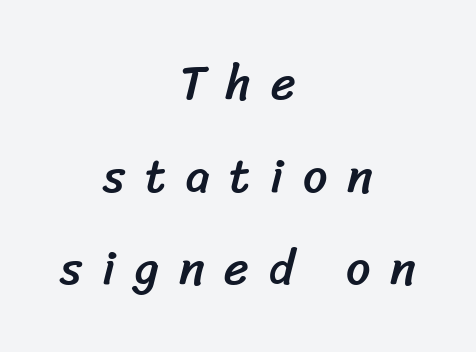
{"serif": "no", "width": "normal", "stroke_contrast": "low", "x_height": "medium", "monospaced": "no", "underline": "no", "align": "center", "line_spacing": "loose", "line_spacing_ratio": 1.93, "letter_spacing": "wide", "letter_spacing_em": 0.41, "glyph_px": 48}
